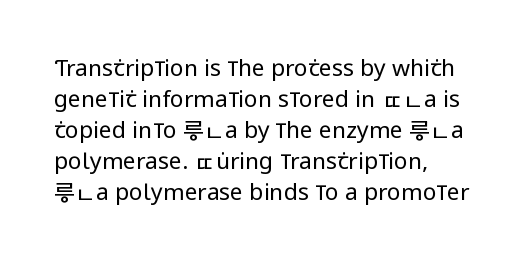
{"italic": "no", "bold": "no", "underline": "no", "align": "left", "line_spacing": "normal", "line_spacing_ratio": 1.35, "letter_spacing": "normal", "letter_spacing_em": 0.0, "glyph_px": 23}
